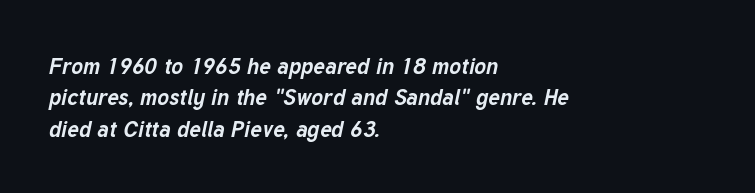
This block has exactly the height ordinary leading produces. No word sits above an underline. You could call the tracking neutral — neither tight nor loose. A student would call this left alignment; a typographer would say flush left, rag right. Would a proofreader flag this as italicized? Yes. Notice how thick the strokes are: this is what a full bold looks like.
